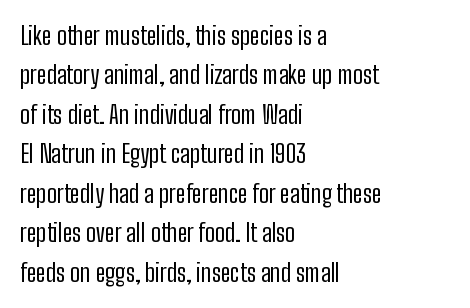
Q: Is the text bold? A: No.
Q: Is the text italic (slanted)? A: No, it is upright.
Q: Is the text underlined? A: No.
Q: How is the paragraph aligned? A: Left-aligned.
Q: Is the spacing between letters normal or unusually wide? A: Normal.
Q: Is the spacing between lines tight, normal or loose? A: Normal.
